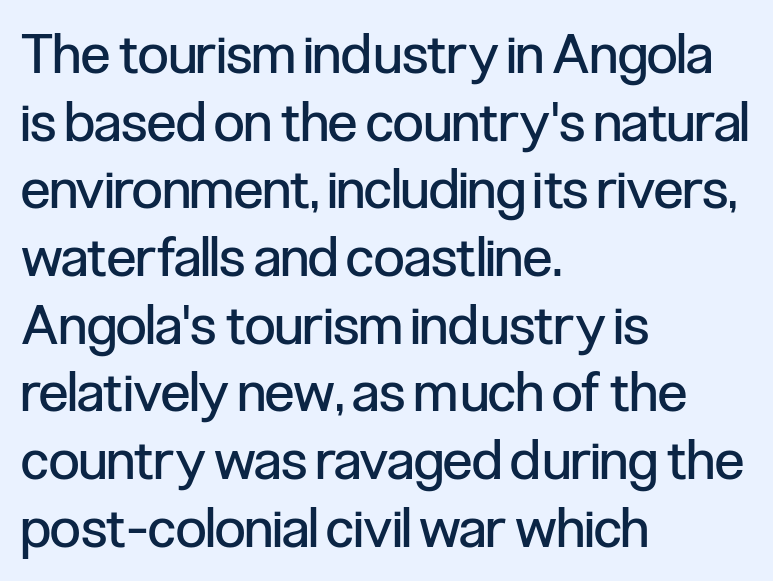
{"serif": "no", "italic": "no", "bold": "no", "weight": "regular", "width": "condensed", "stroke_contrast": "low", "x_height": "medium", "monospaced": "no", "underline": "no", "align": "left", "line_spacing_ratio": 1.23, "letter_spacing": "normal", "letter_spacing_em": 0.0, "glyph_px": 55}
